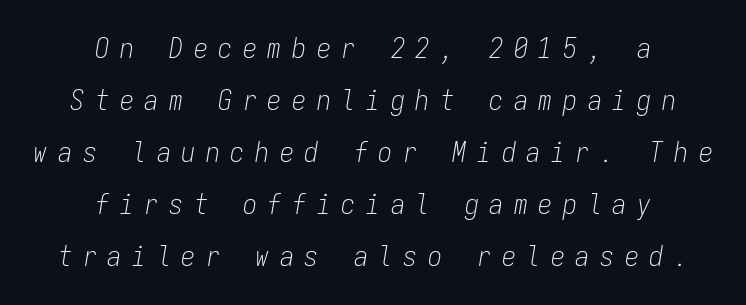
Q: Is the text bold? A: No.
Q: Is the text italic (slanted)? A: Yes, it leans right by about 9 degrees.
Q: Is the text underlined? A: No.
Q: How is the paragraph aligned? A: Centered.
Q: Is the spacing between letters normal or unusually wide? A: Unusually wide.
Q: Width (condensed, normal, or wide)? A: Condensed.
Q: Stroke contrast? A: Low.
Q: x-height? A: Medium.
Q: Monospaced? A: Yes.
